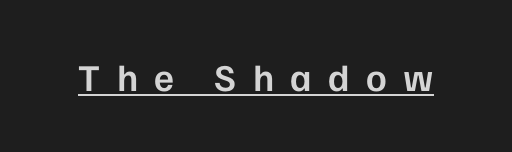
The image shows 38 px semibold sans-serif type, upright; set unusually wide letter spacing (+0.43 em), underlined; low stroke contrast and a medium x-height.
